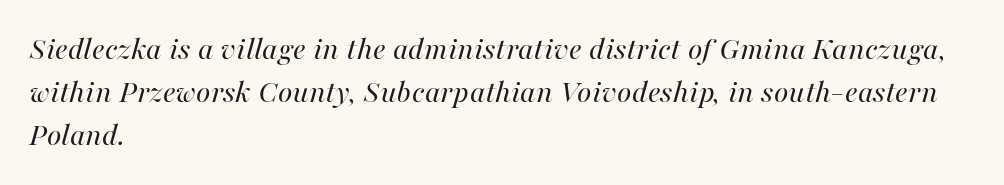
{"italic": "yes", "lean": "right", "slant_degrees": 16, "bold": "no", "weight": "regular", "width": "normal", "stroke_contrast": "high", "x_height": "medium", "monospaced": "no", "underline": "no", "align": "left", "line_spacing": "normal", "line_spacing_ratio": 1.3, "letter_spacing": "normal", "letter_spacing_em": 0.0, "glyph_px": 33}
